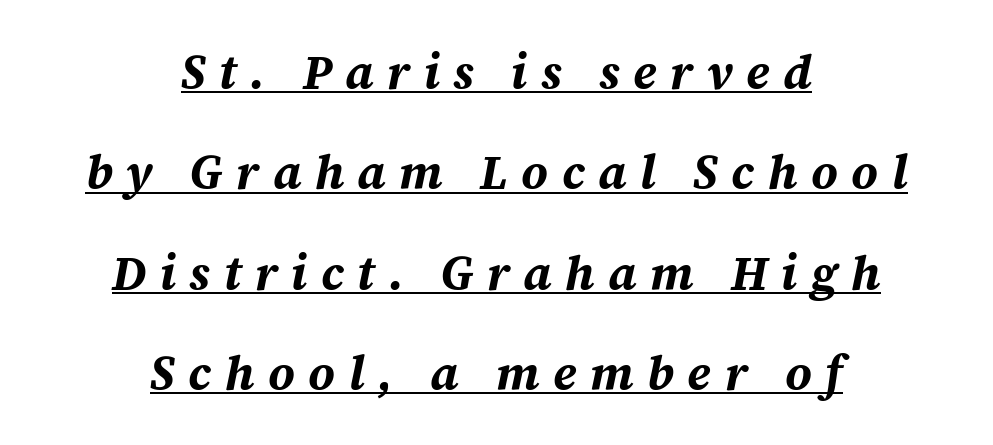
Q: Is the text bold? A: Yes.
Q: Is the text italic (slanted)? A: Yes, it leans right by about 12 degrees.
Q: Is the text underlined? A: Yes.
Q: How is the paragraph aligned? A: Centered.
Q: Is the spacing between letters normal or unusually wide? A: Unusually wide.
Q: Is the spacing between lines tight, normal or loose? A: Loose.
Q: Width (condensed, normal, or wide)? A: Normal.
Q: Stroke contrast? A: Medium.
Q: x-height? A: Medium.
Q: Monospaced? A: No.
